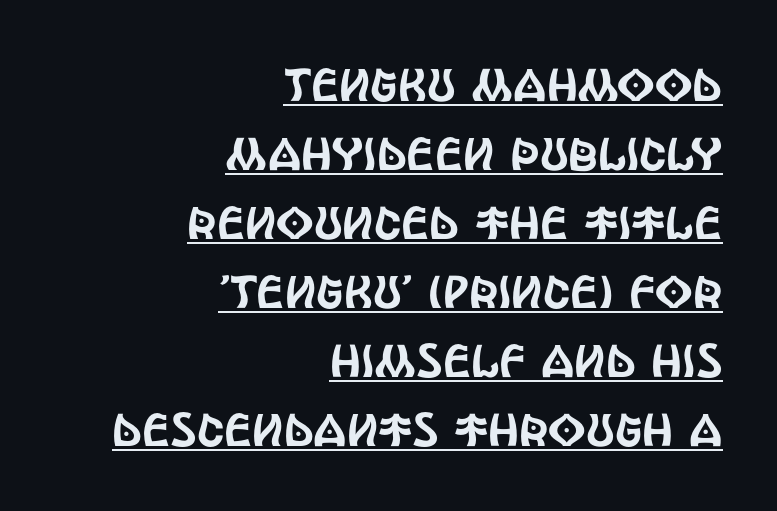
{"serif": "no", "italic": "no", "width": "condensed", "x_height": "large", "monospaced": "no", "underline": "yes", "align": "right", "line_spacing": "normal", "line_spacing_ratio": 1.5, "letter_spacing": "normal", "letter_spacing_em": 0.0, "glyph_px": 46}
